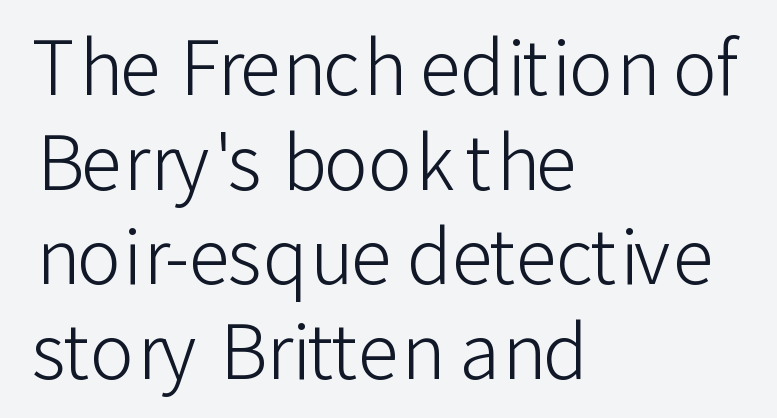
Q: Is the text bold? A: No.
Q: Is the text italic (slanted)? A: No, it is upright.
Q: Is the typeface a serif or a sans-serif typeface? A: Sans-serif.
Q: Is the text underlined? A: No.
Q: How is the paragraph aligned? A: Left-aligned.
Q: Is the spacing between letters normal or unusually wide? A: Normal.
Q: Is the spacing between lines tight, normal or loose? A: Normal.
Q: Width (condensed, normal, or wide)? A: Normal.
Q: Stroke contrast? A: Low.
Q: x-height? A: Medium.
Q: Monospaced? A: No.
